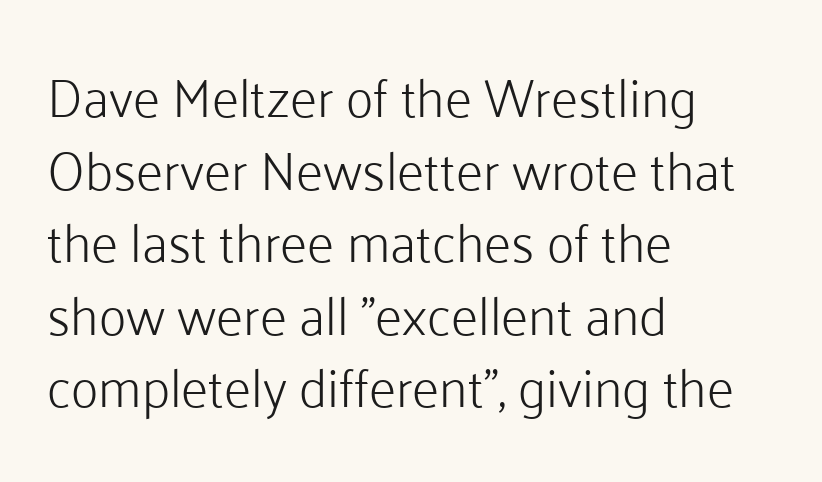
The image shows 53 px light sans-serif type, upright; set left-aligned, normal line spacing (1.37x), normal letter spacing, not underlined; low stroke contrast and a medium x-height.
